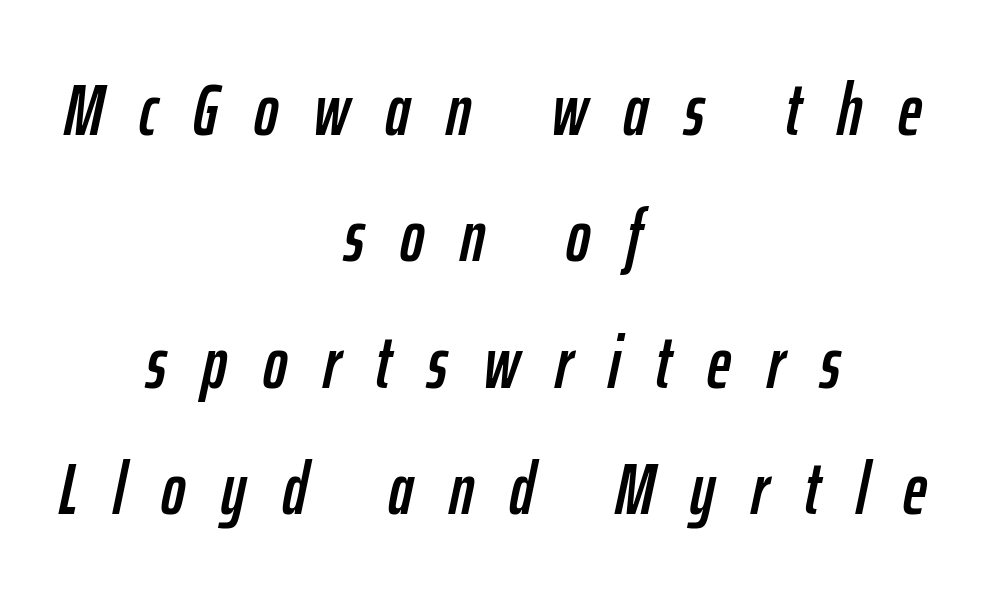
Q: Is the text italic (slanted)? A: Yes, it leans right by about 12 degrees.
Q: Is the text underlined? A: No.
Q: How is the paragraph aligned? A: Centered.
Q: Is the spacing between letters normal or unusually wide? A: Unusually wide.
Q: Width (condensed, normal, or wide)? A: Condensed.
Q: Stroke contrast? A: Low.
Q: x-height? A: Medium.
Q: Monospaced? A: No.
